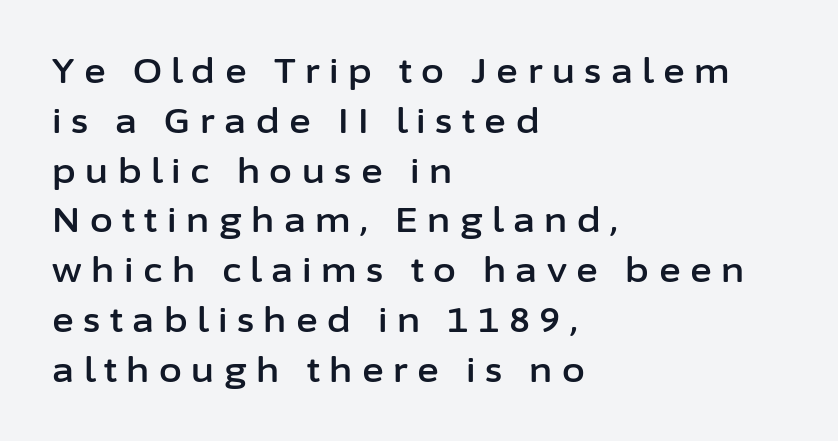
Q: Is the text italic (slanted)? A: No, it is upright.
Q: Is the typeface a serif or a sans-serif typeface? A: Sans-serif.
Q: Is the text underlined? A: No.
Q: How is the paragraph aligned? A: Left-aligned.
Q: Is the spacing between letters normal or unusually wide? A: Unusually wide.
Q: Is the spacing between lines tight, normal or loose? A: Normal.
Q: Width (condensed, normal, or wide)? A: Normal.
Q: Stroke contrast? A: Low.
Q: x-height? A: Medium.
Q: Monospaced? A: No.
